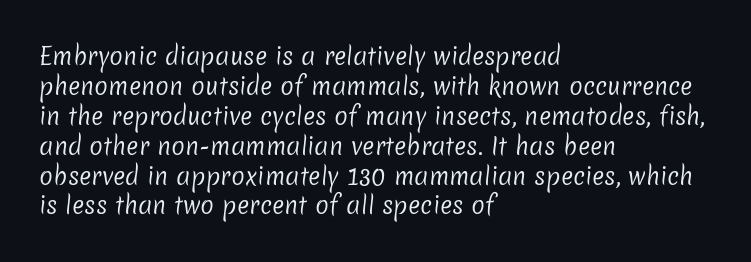
{"bold": "no", "underline": "no", "align": "left", "line_spacing": "normal", "line_spacing_ratio": 1.3, "letter_spacing": "normal", "letter_spacing_em": 0.0, "glyph_px": 23}
